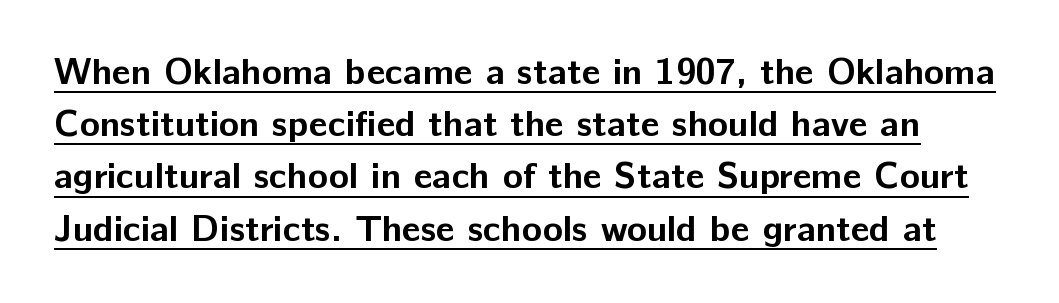
{"serif": "no", "italic": "no", "bold": "yes", "weight": "bold", "width": "normal", "stroke_contrast": "low", "x_height": "medium", "monospaced": "no", "underline": "yes", "line_spacing": "normal", "line_spacing_ratio": 1.41, "letter_spacing": "normal", "letter_spacing_em": 0.0, "glyph_px": 37}
